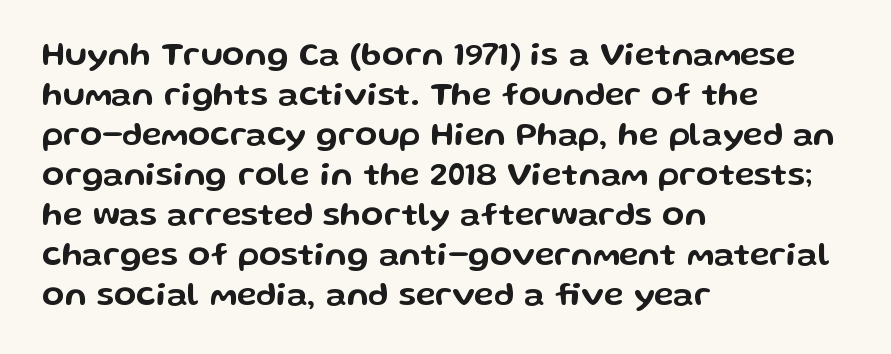
Q: Is the text italic (slanted)? A: No, it is upright.
Q: Is the typeface a serif or a sans-serif typeface? A: Sans-serif.
Q: Is the text underlined? A: No.
Q: How is the paragraph aligned? A: Left-aligned.
Q: Is the spacing between letters normal or unusually wide? A: Normal.
Q: Width (condensed, normal, or wide)? A: Wide.
Q: Stroke contrast? A: Low.
Q: x-height? A: Medium.
Q: Monospaced? A: No.
